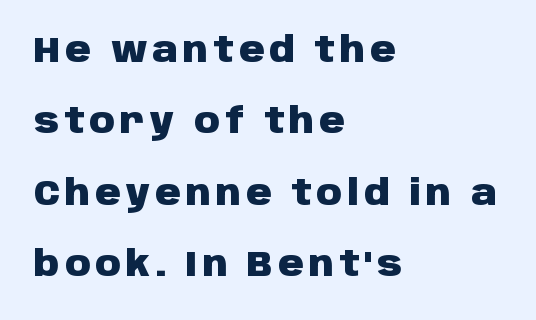
The image shows 35 px heavy sans-serif type, upright; set left-aligned, loose line spacing (2.04x), not underlined; low stroke contrast and a large x-height.
